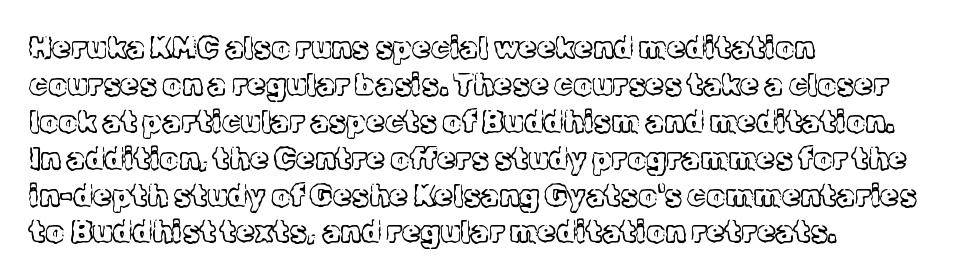
The letterforms sit at book weight or below. Classification — serif. Nobody drew a line under any word here. These lines stack with their left ends in a neat column.
